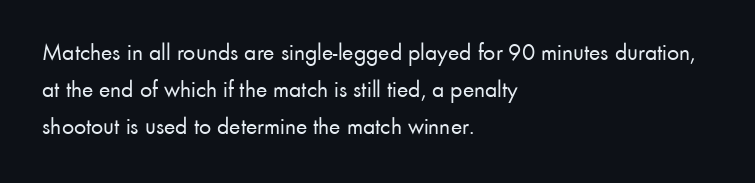
The image shows 24 px text type, upright; set left-aligned, normal line spacing (1.54x), normal letter spacing, not underlined.
